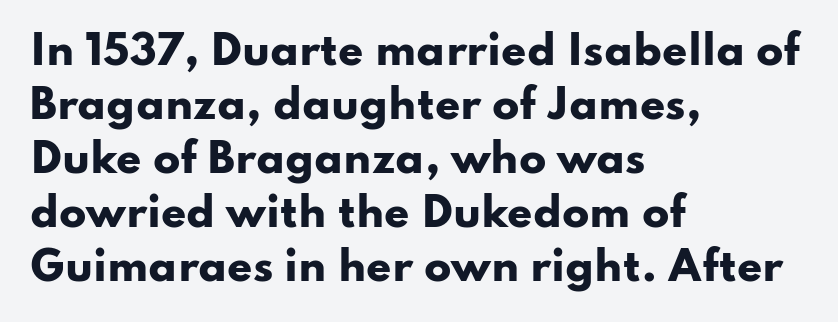
The image shows 40 px heavy, wide sans-serif type, upright; set left-aligned, normal line spacing (1.35x), normal letter spacing, not underlined; low stroke contrast and a small x-height.
